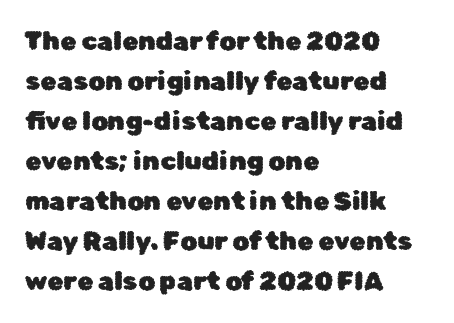
{"italic": "no", "underline": "no", "align": "left", "line_spacing": "normal", "line_spacing_ratio": 1.54, "letter_spacing": "normal", "letter_spacing_em": 0.0, "glyph_px": 26}
